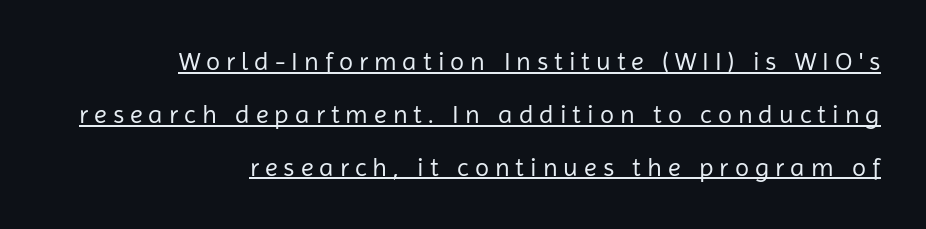
The image shows 26 px text type, upright; set right-aligned, loose line spacing (2.03x), unusually wide letter spacing (+0.23 em), underlined.
